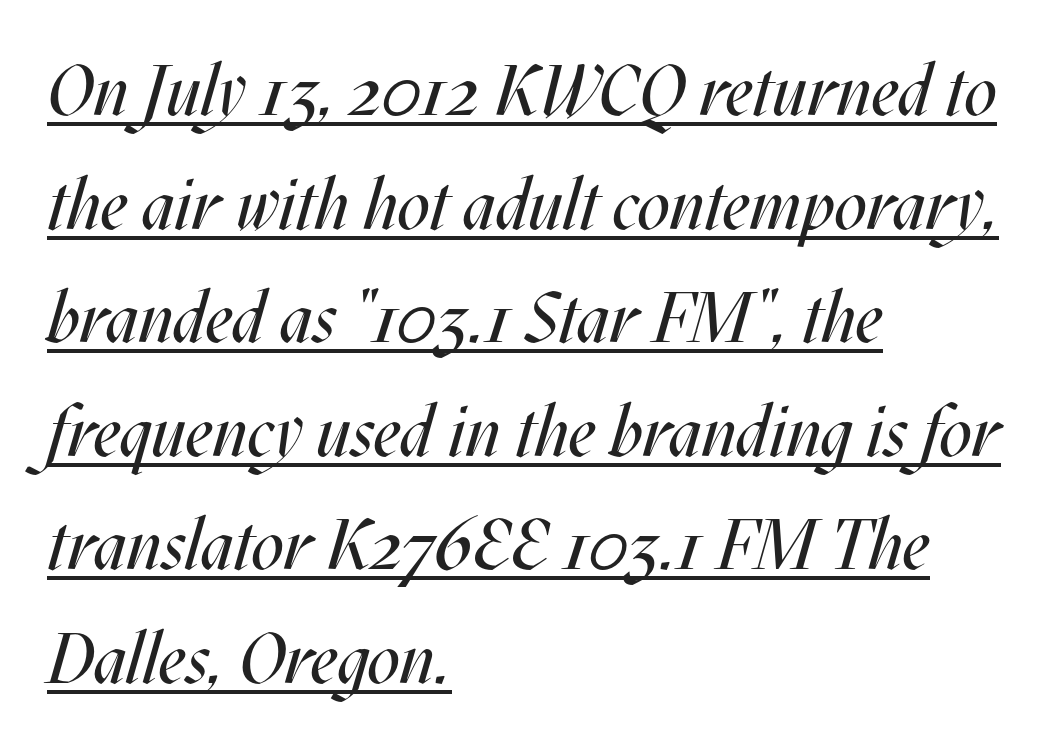
{"italic": "yes", "lean": "right", "slant_degrees": 17, "bold": "no", "weight": "regular", "width": "condensed", "stroke_contrast": "medium", "x_height": "large", "monospaced": "no", "underline": "yes", "align": "left", "line_spacing": "normal", "line_spacing_ratio": 1.6, "letter_spacing": "normal", "letter_spacing_em": 0.0, "glyph_px": 71}
